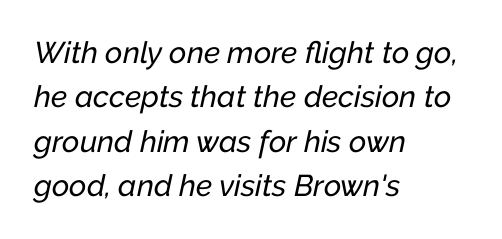
This sample has the flowing, uneven cadence of proportional lettering. Honestly, the letter spacing is just normal — you wouldn't notice it. The axis of the letterforms is tilted away from vertical. Reading down the column, the eye jumps a familiar distance to each next line. The lines in this sample share a left origin and differ only in where they stop.
